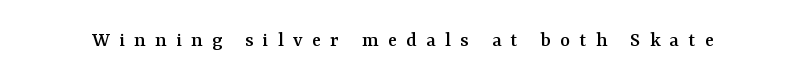
The image shows 21 px text type, upright; set unusually wide letter spacing (+0.45 em), not underlined.
